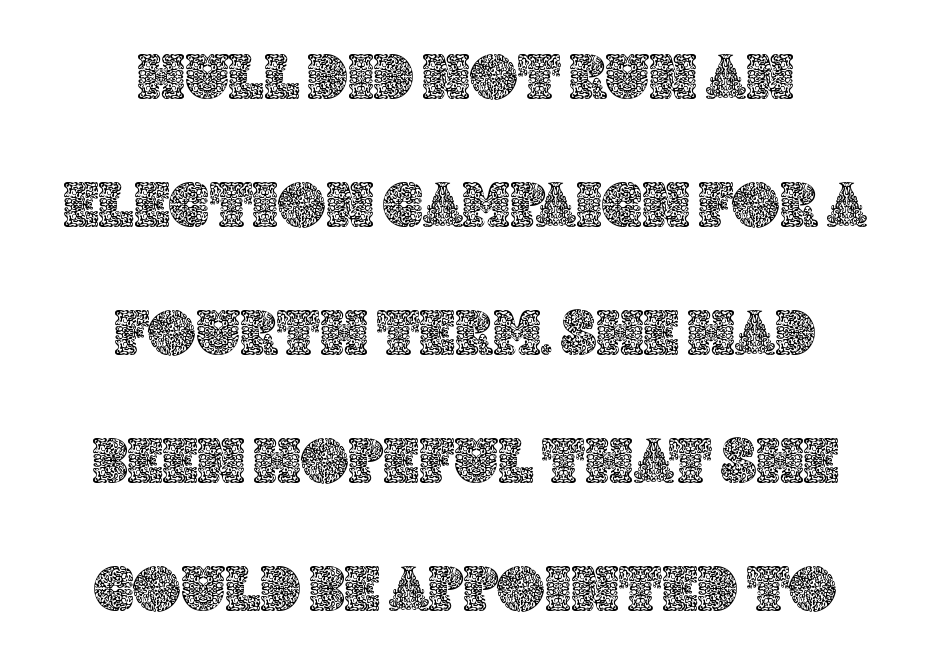
Rows of type keep a wide berth in the vertical direction. Letter spacing: default. Proportional: the letters do not fall into vertical columns. This is roman type, the default non-slanted kind. Honestly, there is no underline to notice here at all.
